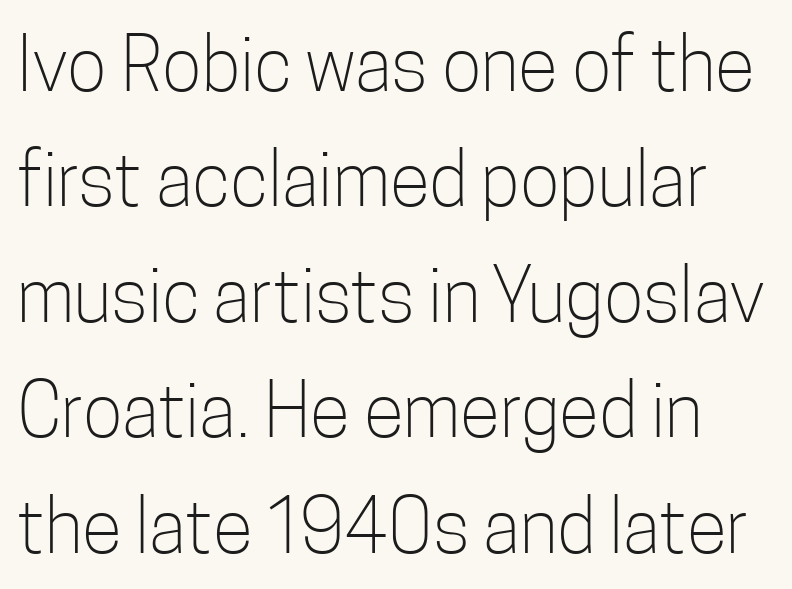
The designer went with a sans here, leaving each stem footless. The passage shown is not underscored anywhere. Reading down the column, the eye jumps a familiar distance to each next line. In terms of posture, this sample is upright.
